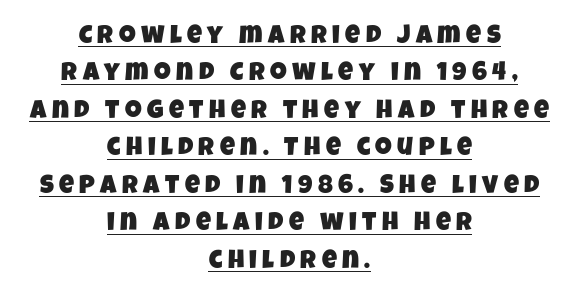
The image shows 26 px text type; set centered, normal line spacing (1.44x), unusually wide letter spacing (+0.21 em), underlined.
